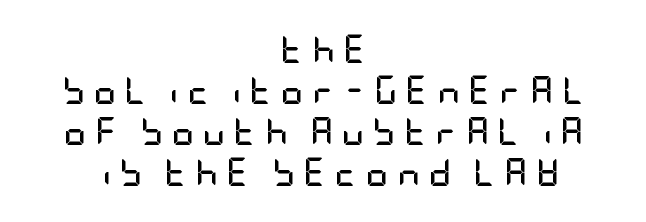
Q: Is the text bold? A: Yes.
Q: Is the text italic (slanted)? A: No, it is upright.
Q: Is the typeface a serif or a sans-serif typeface? A: Sans-serif.
Q: Is the text underlined? A: No.
Q: How is the paragraph aligned? A: Centered.
Q: Is the spacing between letters normal or unusually wide? A: Unusually wide.
Q: Is the spacing between lines tight, normal or loose? A: Normal.
Q: Width (condensed, normal, or wide)? A: Condensed.
Q: Stroke contrast? A: Low.
Q: x-height? A: Large.
